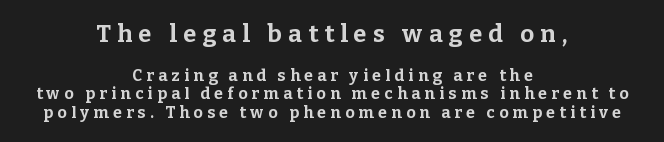
The image shows 24 px bold type, upright; set centered, tight line spacing (1.15x), unusually wide letter spacing (+0.27 em), not underlined; the first (top) block is 1.5x larger.
